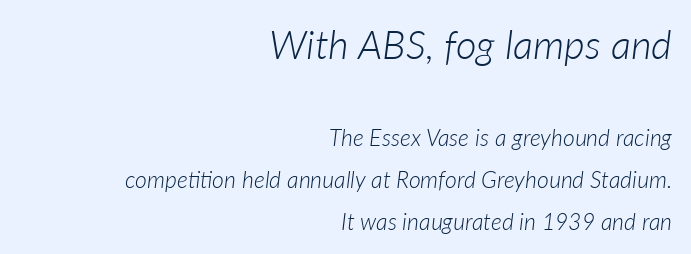
Q: Is the text bold? A: No.
Q: Is the text italic (slanted)? A: Yes, it leans right by about 7 degrees.
Q: Is the text underlined? A: No.
Q: How is the paragraph aligned? A: Right-aligned.
Q: Is the spacing between letters normal or unusually wide? A: Normal.
Q: Which block of text is set in a larger size, the first (top) or the second (bottom)? A: The first (top) one.
Q: Width (condensed, normal, or wide)? A: Normal.
Q: Stroke contrast? A: Low.
Q: x-height? A: Medium.
Q: Monospaced? A: No.
